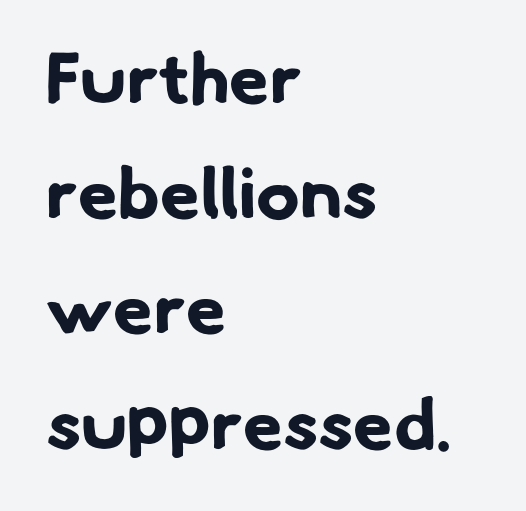
{"serif": "no", "bold": "yes", "weight": "bold", "width": "normal", "stroke_contrast": "low", "x_height": "small", "monospaced": "no", "underline": "no", "align": "left", "line_spacing": "normal", "line_spacing_ratio": 1.6, "letter_spacing": "normal", "letter_spacing_em": 0.0, "glyph_px": 72}
